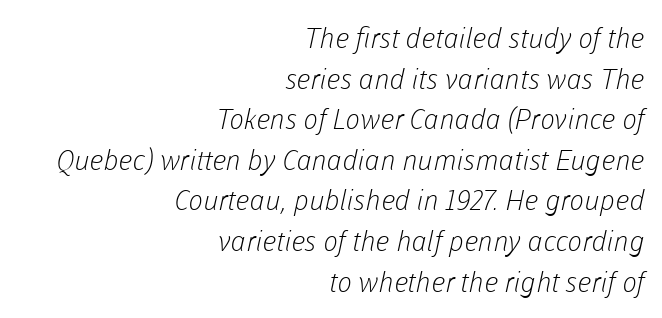
Q: Is the text bold? A: No.
Q: Is the typeface a serif or a sans-serif typeface? A: Sans-serif.
Q: Is the text underlined? A: No.
Q: How is the paragraph aligned? A: Right-aligned.
Q: Is the spacing between letters normal or unusually wide? A: Normal.
Q: Is the spacing between lines tight, normal or loose? A: Normal.
Q: Width (condensed, normal, or wide)? A: Normal.
Q: Stroke contrast? A: Low.
Q: x-height? A: Medium.
Q: Monospaced? A: No.
